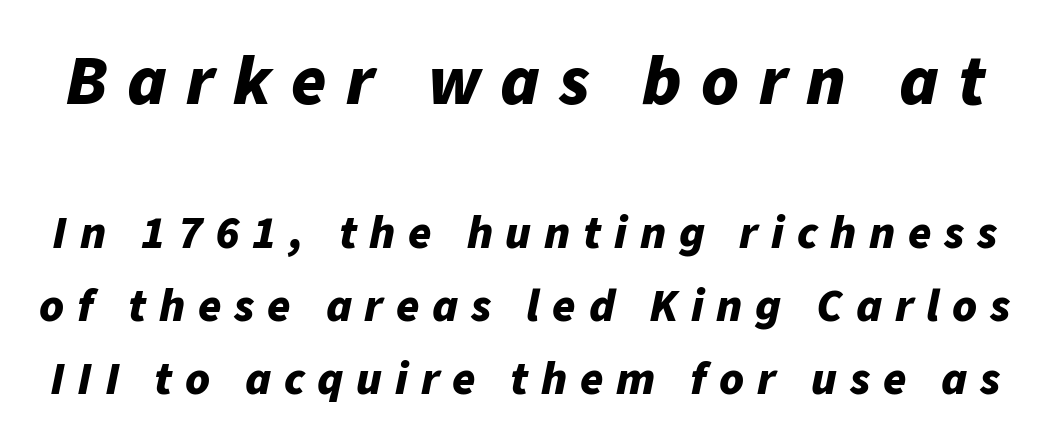
The image shows 71 px bold type, italic (leaning right); set normal line spacing (1.56x), unusually wide letter spacing (+0.27 em), not underlined; the first (top) block is 1.51x larger; low stroke contrast and a medium x-height.
